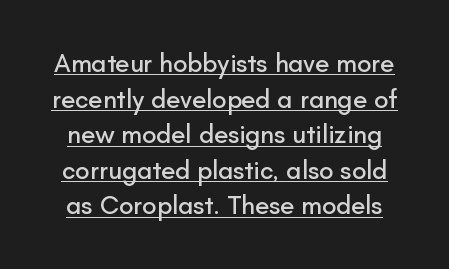
Q: Is the text italic (slanted)? A: No, it is upright.
Q: Is the text underlined? A: Yes.
Q: Is the spacing between letters normal or unusually wide? A: Normal.
Q: Is the spacing between lines tight, normal or loose? A: Normal.
